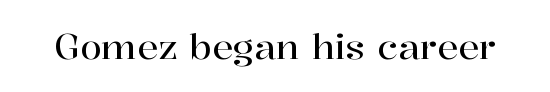
Q: Is the text italic (slanted)? A: No, it is upright.
Q: Is the typeface a serif or a sans-serif typeface? A: Serif.
Q: Is the text underlined? A: No.
Q: Is the spacing between letters normal or unusually wide? A: Normal.
Q: Width (condensed, normal, or wide)? A: Normal.
Q: Stroke contrast? A: High.
Q: x-height? A: Medium.
Q: Monospaced? A: No.
